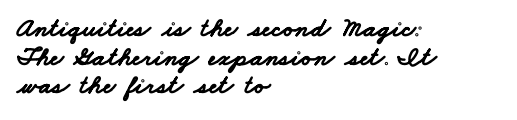
Q: Is the text bold? A: Yes.
Q: Is the text underlined? A: No.
Q: How is the paragraph aligned? A: Left-aligned.
Q: Is the spacing between letters normal or unusually wide? A: Normal.
Q: Is the spacing between lines tight, normal or loose? A: Tight.
